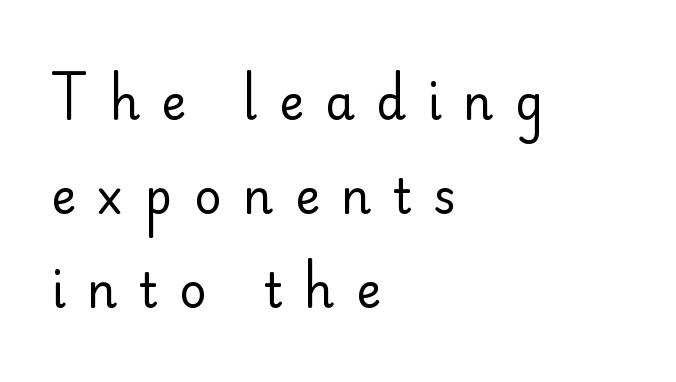
The image shows 47 px regular-weight sans-serif type, upright; set left-aligned, loose line spacing (2.0x), unusually wide letter spacing (+0.46 em), not underlined; low stroke contrast and a small x-height.
